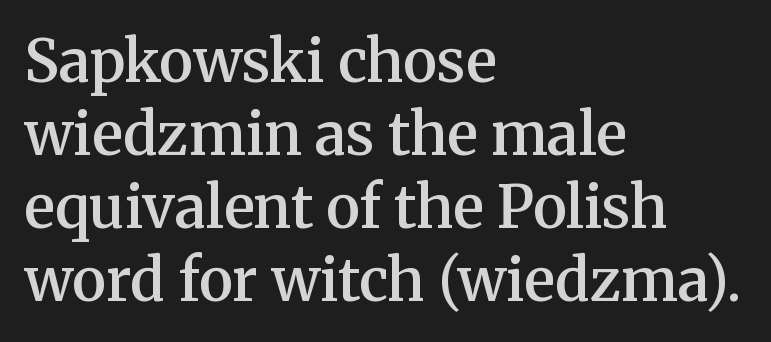
Glyph-to-glyph distance matches everyday printed text. A bare baseline throughout the passage. The typeface chosen for these lines features serifs. A somewhat darkened texture: the type is semibold rather than bold. You can tell it's not italic because the verticals are truly vertical. Regular leading.
